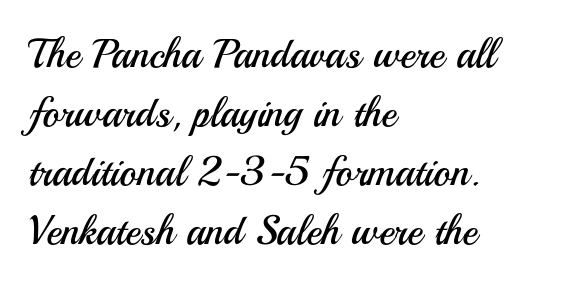
Q: Is the text bold? A: No.
Q: Is the text italic (slanted)? A: Yes.
Q: Is the typeface a serif or a sans-serif typeface? A: Sans-serif.
Q: Is the text underlined? A: No.
Q: How is the paragraph aligned? A: Left-aligned.
Q: Is the spacing between letters normal or unusually wide? A: Normal.
Q: Is the spacing between lines tight, normal or loose? A: Normal.
Q: Width (condensed, normal, or wide)? A: Normal.
Q: Stroke contrast? A: Medium.
Q: x-height? A: Small.
Q: Monospaced? A: No.
